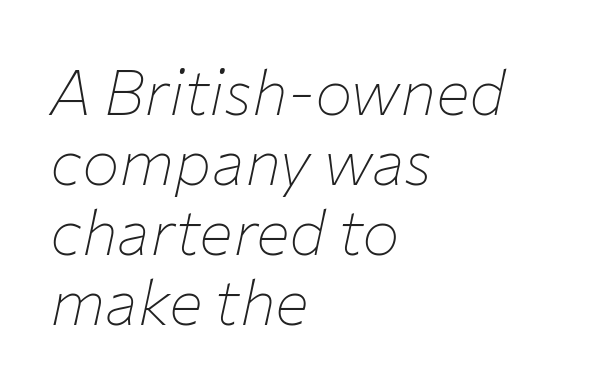
{"italic": "yes", "lean": "right", "slant_degrees": 12, "bold": "no", "weight": "thin", "width": "normal", "stroke_contrast": "low", "x_height": "medium", "monospaced": "no", "underline": "no", "align": "left", "line_spacing": "tight", "line_spacing_ratio": 1.11, "letter_spacing": "normal", "letter_spacing_em": 0.0, "glyph_px": 63}
